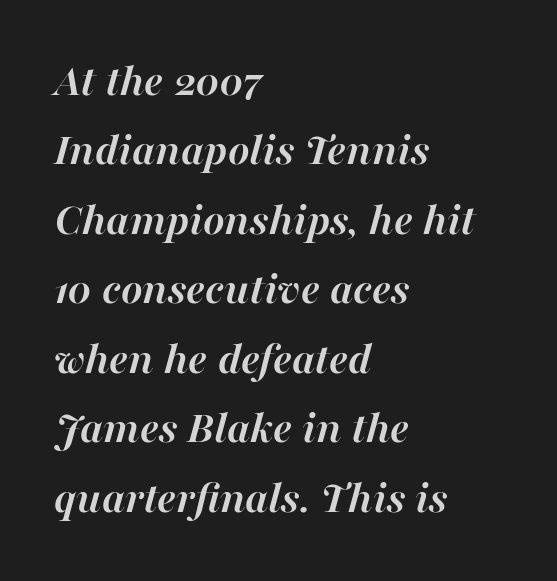
Here the glyphs are tracked normally, forming tight word shapes. Any mark beneath the type? The region is blank. Typeset ragged right — the left edge is the straight one. The lines sit at an ordinary, default distance from one another. The rendering uses natural spacing where letterforms have individual widths. The letters are bold, with thick, heavy strokes.
